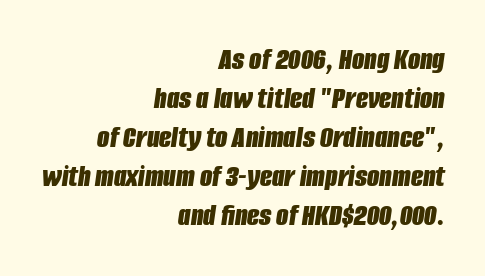
{"italic": "yes", "lean": "right", "slant_degrees": 8, "bold": "yes", "weight": "bold", "width": "condensed", "stroke_contrast": "low", "x_height": "large", "monospaced": "no", "underline": "no", "align": "right", "line_spacing_ratio": 1.22, "letter_spacing": "normal", "letter_spacing_em": 0.0, "glyph_px": 32}
